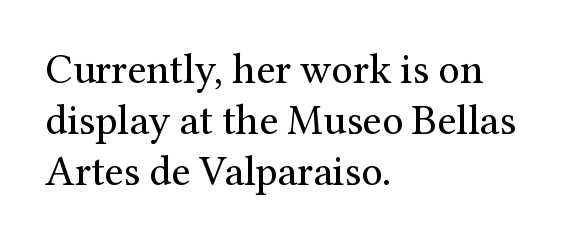
The letters advance in unequal steps, a hallmark of proportional type. Characters follow at the spacing the type designer built in. Clear beneath every line of the passage. Every stem runs plumb, perpendicular to the baseline.
